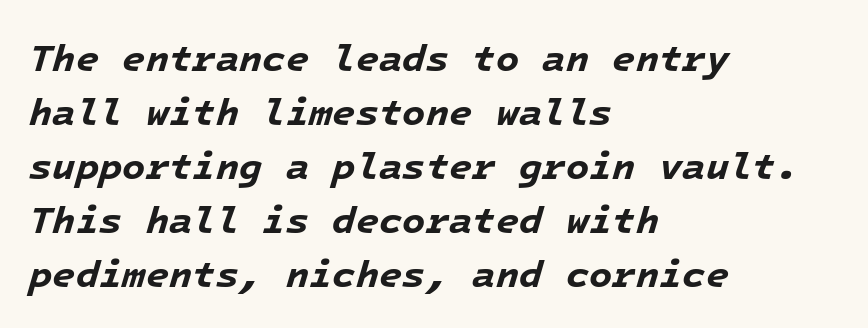
Q: Is the text bold? A: Yes.
Q: Is the text italic (slanted)? A: Yes, it leans right by about 16 degrees.
Q: Is the text underlined? A: No.
Q: How is the paragraph aligned? A: Left-aligned.
Q: Is the spacing between letters normal or unusually wide? A: Normal.
Q: Is the spacing between lines tight, normal or loose? A: Normal.
Q: Width (condensed, normal, or wide)? A: Normal.
Q: Stroke contrast? A: Low.
Q: x-height? A: Medium.
Q: Monospaced? A: Yes.
